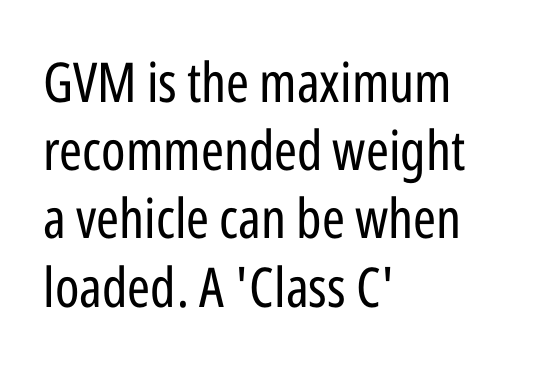
{"serif": "no", "italic": "no", "bold": "no", "weight": "regular", "width": "condensed", "stroke_contrast": "low", "x_height": "medium", "monospaced": "no", "underline": "no", "align": "left", "line_spacing_ratio": 1.24, "letter_spacing": "normal", "letter_spacing_em": 0.0, "glyph_px": 55}
